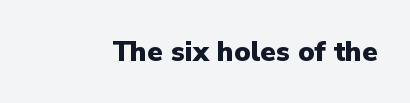
{"serif": "no", "italic": "no", "bold": "yes", "weight": "heavy", "width": "normal", "stroke_contrast": "low", "x_height": "medium", "monospaced": "no", "underline": "no", "letter_spacing": "normal", "letter_spacing_em": 0.0, "glyph_px": 28}
